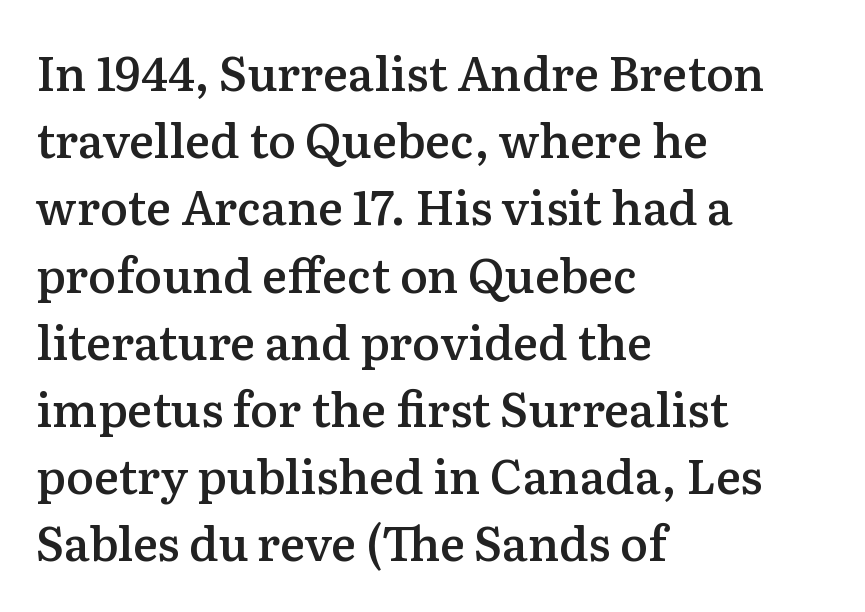
{"serif": "yes", "italic": "no", "bold": "semi", "weight": "semibold", "width": "normal", "stroke_contrast": "medium", "x_height": "medium", "monospaced": "no", "underline": "no", "align": "left", "line_spacing": "normal", "line_spacing_ratio": 1.43, "letter_spacing": "normal", "letter_spacing_em": 0.0, "glyph_px": 47}
